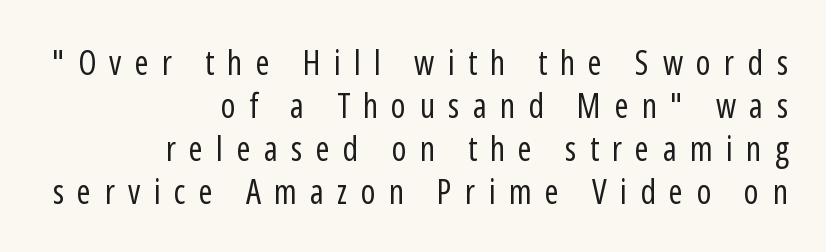
Q: Is the text bold? A: No.
Q: Is the text italic (slanted)? A: No, it is upright.
Q: Is the typeface a serif or a sans-serif typeface? A: Sans-serif.
Q: Is the text underlined? A: No.
Q: How is the paragraph aligned? A: Right-aligned.
Q: Is the spacing between letters normal or unusually wide? A: Unusually wide.
Q: Is the spacing between lines tight, normal or loose? A: Normal.
Q: Width (condensed, normal, or wide)? A: Condensed.
Q: Stroke contrast? A: Low.
Q: x-height? A: Medium.
Q: Monospaced? A: No.
